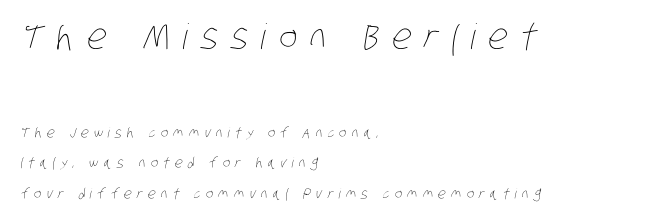
The image shows 35 px thin, condensed type; set left-aligned, loose line spacing (2.19x), unusually wide letter spacing (+0.37 em), not underlined; the first (top) block is 2.5x larger; low stroke contrast and a large x-height.
